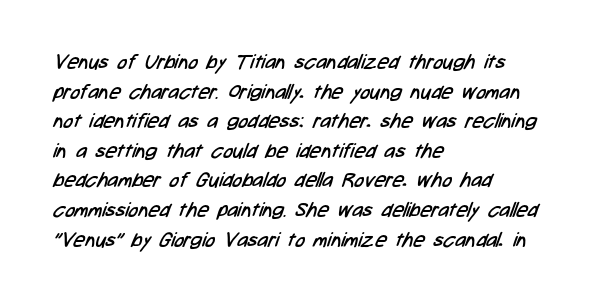
Q: Is the text bold? A: No.
Q: Is the text underlined? A: No.
Q: How is the paragraph aligned? A: Left-aligned.
Q: Is the spacing between letters normal or unusually wide? A: Normal.
Q: Is the spacing between lines tight, normal or loose? A: Normal.
